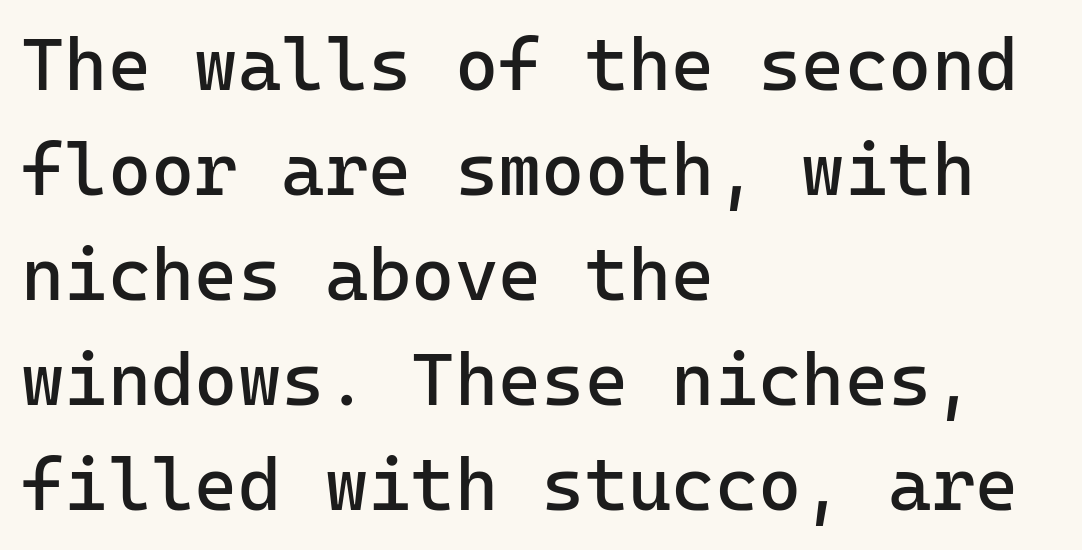
The image shows 74 px regular-weight sans-serif type, upright, monospaced; set left-aligned, normal line spacing (1.42x), normal letter spacing, not underlined; low stroke contrast and a medium x-height.
